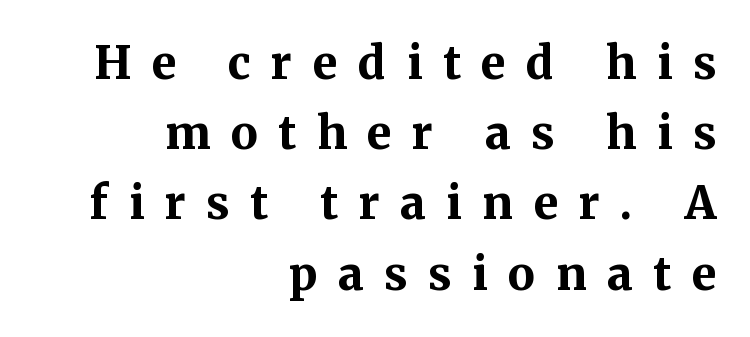
Q: Is the text bold? A: Yes.
Q: Is the text italic (slanted)? A: No, it is upright.
Q: Is the typeface a serif or a sans-serif typeface? A: Serif.
Q: Is the text underlined? A: No.
Q: How is the paragraph aligned? A: Right-aligned.
Q: Is the spacing between letters normal or unusually wide? A: Unusually wide.
Q: Is the spacing between lines tight, normal or loose? A: Normal.
Q: Width (condensed, normal, or wide)? A: Normal.
Q: Stroke contrast? A: Medium.
Q: x-height? A: Medium.
Q: Monospaced? A: No.
